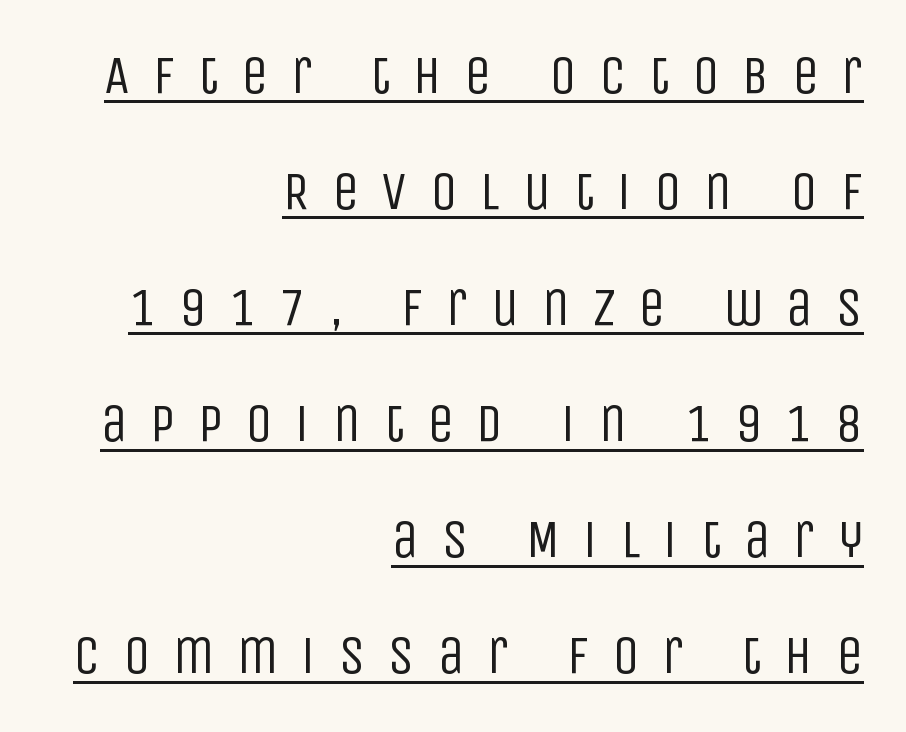
These lines were composed using upright roman letters. The face used here is a sans, in the tradition of grotesques and geometrics. No chunkiness to these letters — they're not bold. Loose tracking; the words dissolve into strings of separated letters. Compared with typical paragraphs, the rows here are farther apart.
